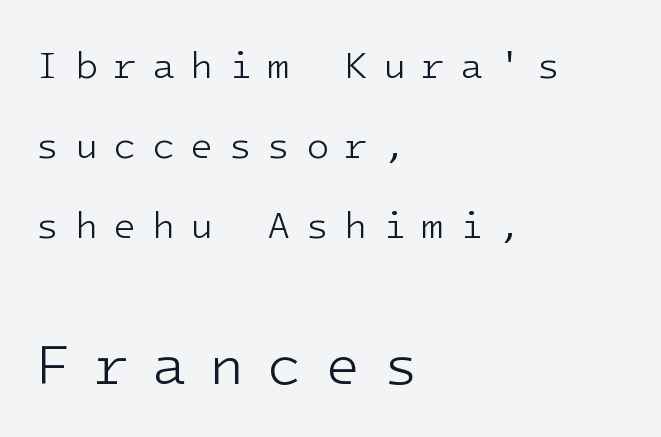
Do the letters lean? They stand straight. What stands out about the letter spacing? Its width — letters are far apart. Loosely led — the rows are spread out. Just letters on the line, the space beneath them empty. Stem width sits at or under what a default text font uses.
